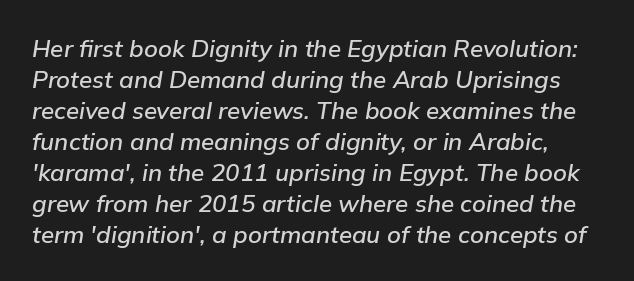
Q: Is the text italic (slanted)? A: Yes, it leans right by about 9 degrees.
Q: Is the text underlined? A: No.
Q: Is the spacing between letters normal or unusually wide? A: Normal.
Q: Is the spacing between lines tight, normal or loose? A: Normal.
